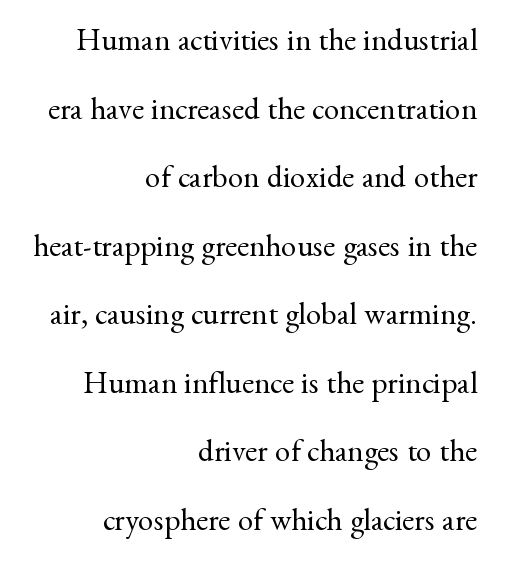
The image shows 31 px regular-weight serif type, upright; set right-aligned, loose line spacing (2.21x), normal letter spacing, not underlined; medium stroke contrast and a small x-height.
